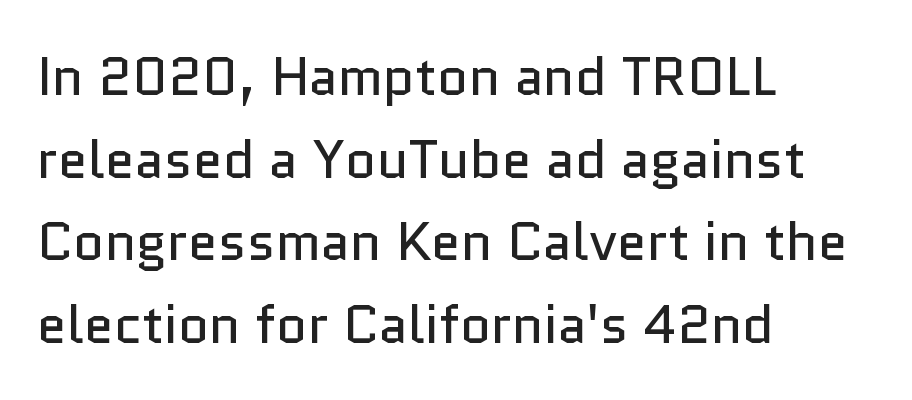
Q: Is the text bold? A: No.
Q: Is the text italic (slanted)? A: No, it is upright.
Q: Is the typeface a serif or a sans-serif typeface? A: Sans-serif.
Q: Is the text underlined? A: No.
Q: How is the paragraph aligned? A: Left-aligned.
Q: Is the spacing between letters normal or unusually wide? A: Normal.
Q: Is the spacing between lines tight, normal or loose? A: Normal.
Q: Width (condensed, normal, or wide)? A: Normal.
Q: Stroke contrast? A: Low.
Q: x-height? A: Medium.
Q: Monospaced? A: No.
